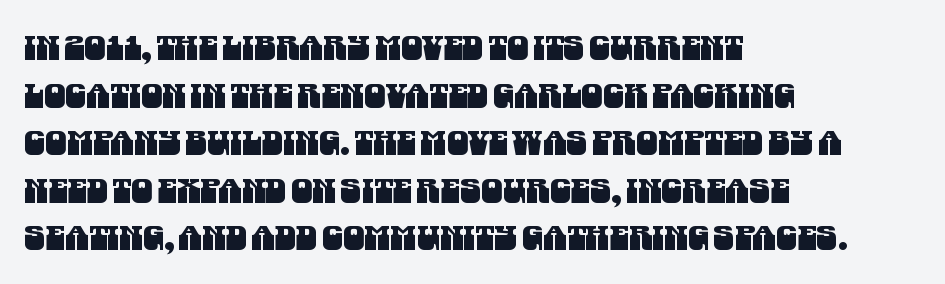
Q: Is the typeface a serif or a sans-serif typeface? A: Sans-serif.
Q: Is the text underlined? A: No.
Q: How is the paragraph aligned? A: Left-aligned.
Q: Is the spacing between letters normal or unusually wide? A: Normal.
Q: Is the spacing between lines tight, normal or loose? A: Normal.
Q: Width (condensed, normal, or wide)? A: Condensed.
Q: Stroke contrast? A: Medium.
Q: x-height? A: Large.
Q: Monospaced? A: No.
